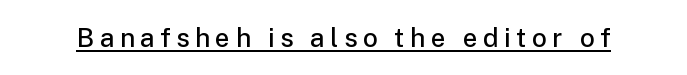
The image shows 26 px text type, upright; set unusually wide letter spacing (+0.21 em), underlined.
